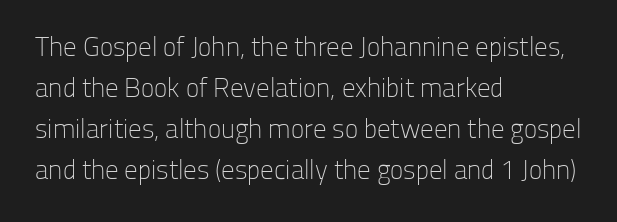
The image shows 27 px text type, upright; set left-aligned, normal line spacing (1.52x), normal letter spacing, not underlined.
